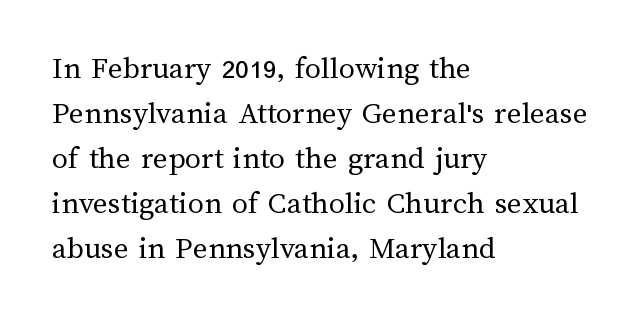
{"italic": "no", "bold": "no", "weight": "regular", "width": "normal", "stroke_contrast": "medium", "x_height": "medium", "monospaced": "no", "underline": "no", "align": "left", "line_spacing": "normal", "line_spacing_ratio": 1.41, "letter_spacing": "normal", "letter_spacing_em": 0.0, "glyph_px": 32}
